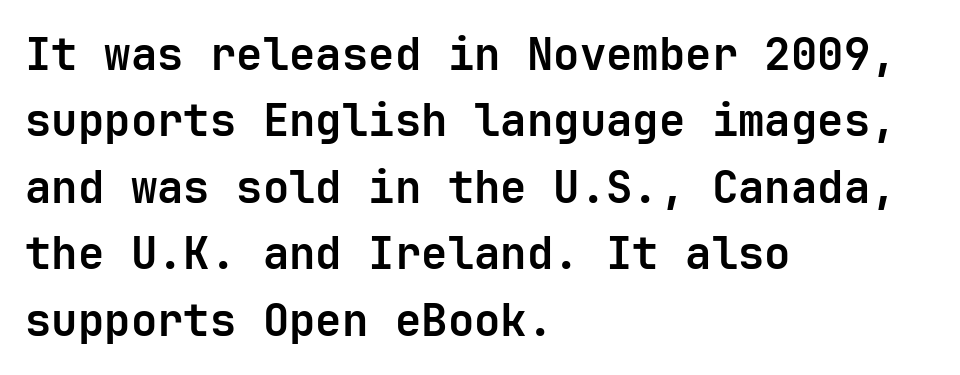
Compared with a centered layout, this one pins lines to the left instead. This sample uses plain, unmodified letter spacing. Is there much room between lines? A standard amount, neither cramped nor airy. Each letter, wide or thin by design, is forced into the same width here. A clean baseline with only descenders dipping below it.
